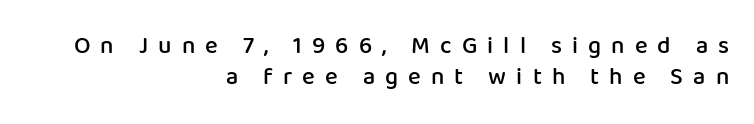
{"italic": "no", "bold": "semi", "underline": "no", "align": "right", "line_spacing": "normal", "line_spacing_ratio": 1.29, "letter_spacing": "wide", "letter_spacing_em": 0.42, "glyph_px": 24}
